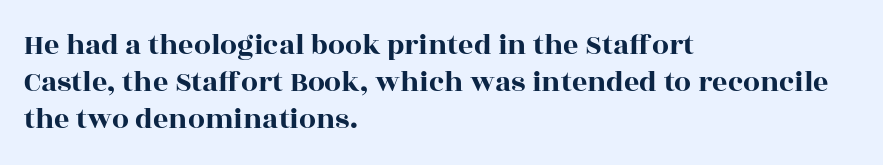
{"serif": "yes", "italic": "no", "width": "wide", "x_height": "large", "monospaced": "no", "underline": "no", "align": "left", "line_spacing_ratio": 1.23, "letter_spacing": "normal", "letter_spacing_em": 0.0, "glyph_px": 30}
